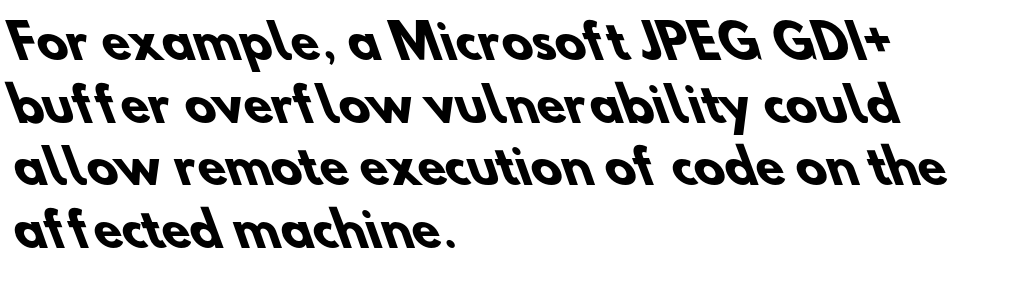
Each line starts at the same left margin while the right side varies. Successive baselines arrive at the customary interval. Underlining? Definitely not there. The gaps between neighbouring characters are ordinary and unremarkable. You'd pick this weight for a headline — it's a proper bold. Grotesque or geometric, the face here clearly has no serifs.
